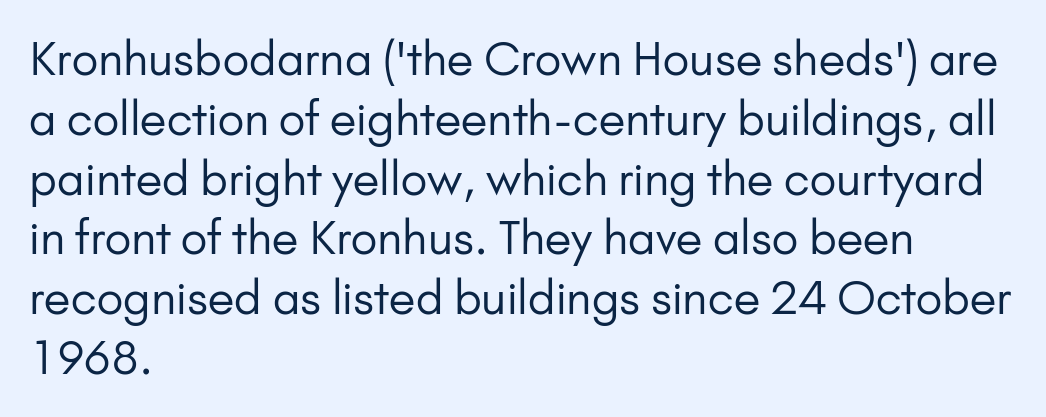
Q: Is the text bold? A: No.
Q: Is the text italic (slanted)? A: No, it is upright.
Q: Is the typeface a serif or a sans-serif typeface? A: Sans-serif.
Q: Is the text underlined? A: No.
Q: How is the paragraph aligned? A: Left-aligned.
Q: Is the spacing between letters normal or unusually wide? A: Normal.
Q: Is the spacing between lines tight, normal or loose? A: Normal.
Q: Width (condensed, normal, or wide)? A: Normal.
Q: Stroke contrast? A: Low.
Q: x-height? A: Small.
Q: Monospaced? A: No.
